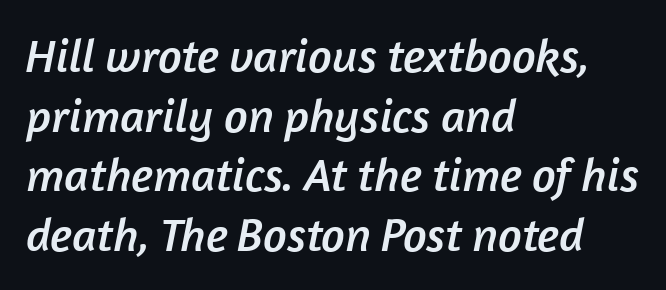
These lines sit exactly where default settings would place them. This sample is left-justified, so line endings fall wherever the words run out. Unmarked baselines from the first word to the last. You could not count columns in this text — the font is proportionally spaced.
